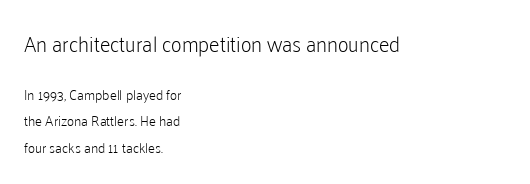
The image shows 21 px text type, upright; set left-aligned, loose line spacing (1.9x), normal letter spacing, not underlined; the first (top) block is 1.5x larger.
